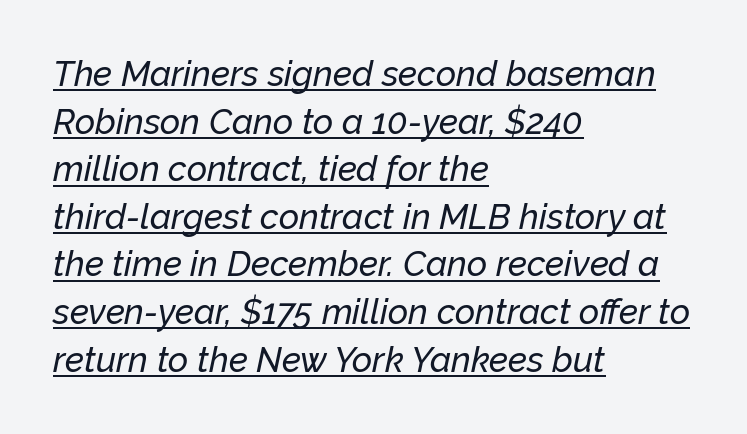
Q: Is the text italic (slanted)? A: Yes, it leans right by about 12 degrees.
Q: Is the text underlined? A: Yes.
Q: How is the paragraph aligned? A: Left-aligned.
Q: Is the spacing between letters normal or unusually wide? A: Normal.
Q: Is the spacing between lines tight, normal or loose? A: Normal.
Q: Width (condensed, normal, or wide)? A: Normal.
Q: Stroke contrast? A: Low.
Q: x-height? A: Medium.
Q: Monospaced? A: No.
